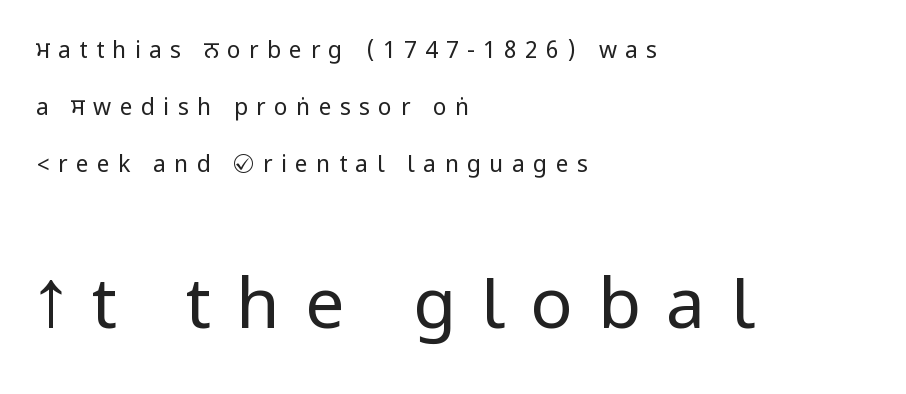
The lettering holds an erect, upright posture throughout. Compare the two chunks: the lower has the greater cap height. If you drew a ruler down the left edge, every line would touch it. Is the letter spacing exaggerated? Yes — the characters are pushed far apart.
